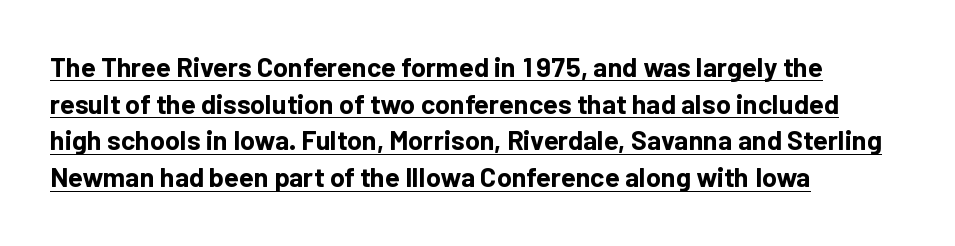
Does a line run under the words? Yes, clearly. Set as a true bold cut, around the 700 mark. The space between consecutive lines is moderate. The letters stand straight up with perfectly vertical stems. Every row of glyphs begins at an identical x-position on the left.
